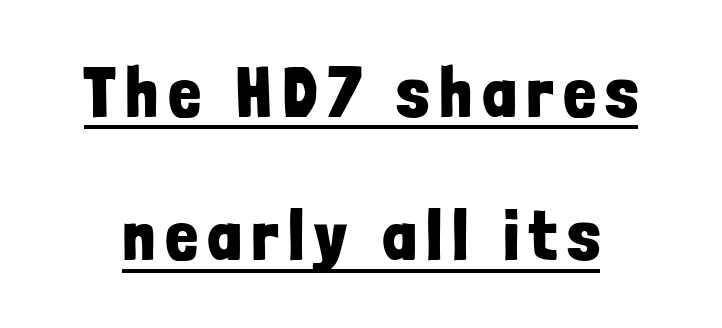
Notice the wide empty band between every row — that's loose leading. The letters advance in unequal steps, a hallmark of proportional type. The typesetter has applied underlining to the passage shown. Does the type have serifs? No, each stem ends abruptly.
